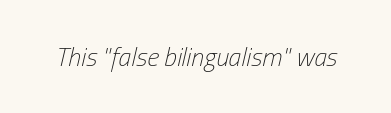
Vertical stems look standard width or narrower in stroke. Notice how the stems are inclined rather than vertical — that's the hallmark of italics. The words here are not underlined. Students, note that the glyphs here touch the page at normal intervals.
